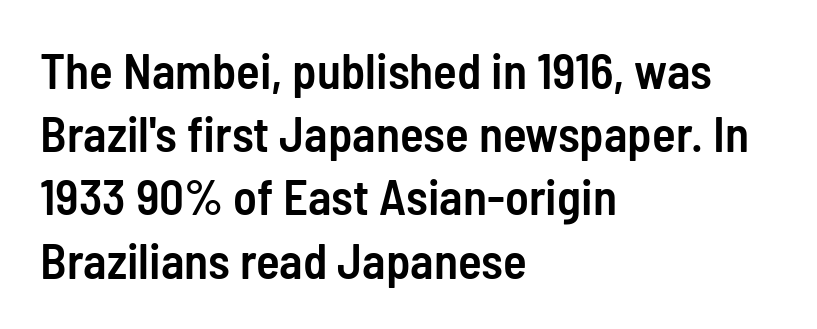
Honestly, the letter spacing is just normal — you wouldn't notice it. What weight is shown? A semibold, between regular and bold. I'd call this a sans setting — the letters go barefoot. The rendering uses natural spacing where letterforms have individual widths. Posture: vertical.
